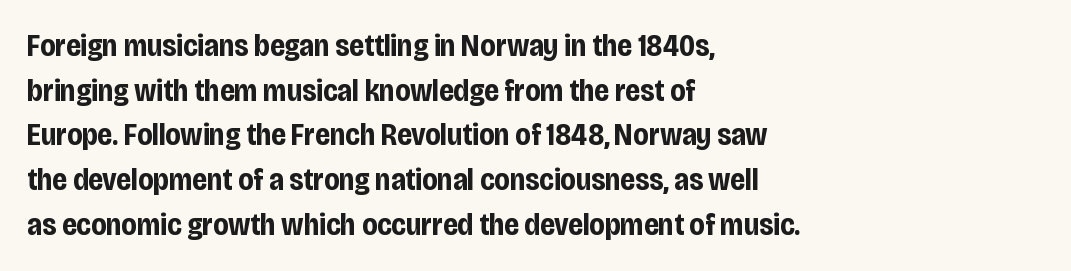
{"serif": "no", "italic": "no", "bold": "yes", "weight": "bold", "width": "condensed", "stroke_contrast": "low", "x_height": "large", "monospaced": "no", "underline": "no", "align": "left", "line_spacing": "normal", "line_spacing_ratio": 1.44, "letter_spacing": "normal", "letter_spacing_em": 0.0, "glyph_px": 31}
